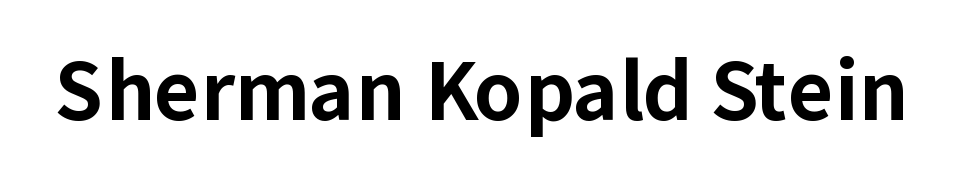
{"serif": "no", "italic": "no", "bold": "yes", "weight": "bold", "width": "normal", "stroke_contrast": "low", "x_height": "medium", "monospaced": "no", "underline": "no", "letter_spacing": "normal", "letter_spacing_em": 0.0, "glyph_px": 78}
